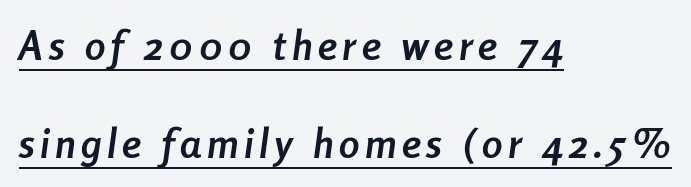
{"italic": "yes", "lean": "right", "slant_degrees": 8, "bold": "yes", "weight": "semibold", "width": "condensed", "stroke_contrast": "low", "x_height": "medium", "monospaced": "no", "underline": "yes", "align": "left", "line_spacing": "loose", "line_spacing_ratio": 2.39, "glyph_px": 41}
